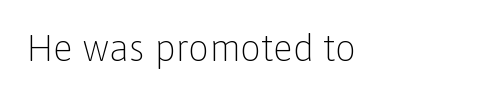
Q: Is the text bold? A: No.
Q: Is the text italic (slanted)? A: No, it is upright.
Q: Is the typeface a serif or a sans-serif typeface? A: Sans-serif.
Q: Is the text underlined? A: No.
Q: Is the spacing between letters normal or unusually wide? A: Normal.
Q: Width (condensed, normal, or wide)? A: Normal.
Q: Stroke contrast? A: Low.
Q: x-height? A: Medium.
Q: Monospaced? A: No.
